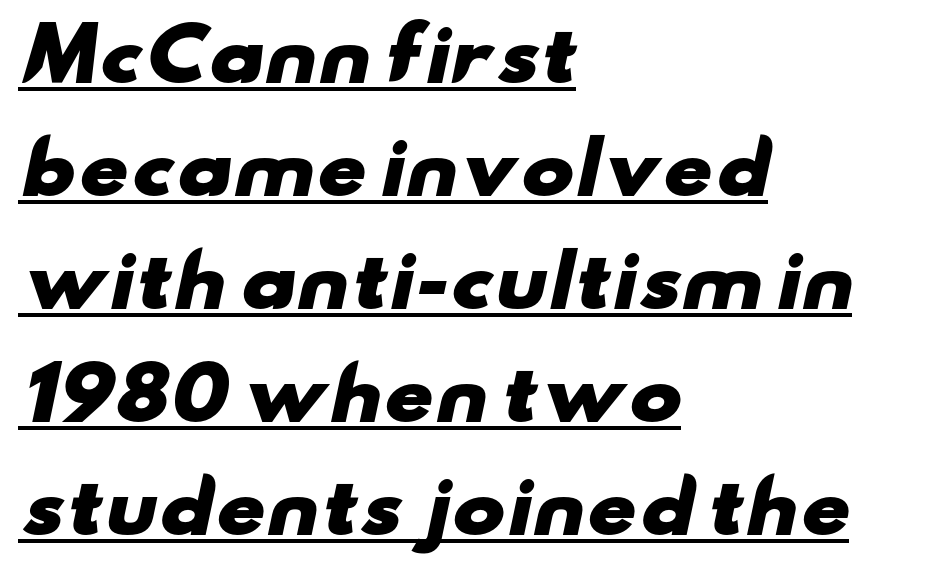
The image shows 71 px heavy, wide sans-serif type; set left-aligned, normal line spacing (1.59x), normal letter spacing, underlined; low stroke contrast and a small x-height.
